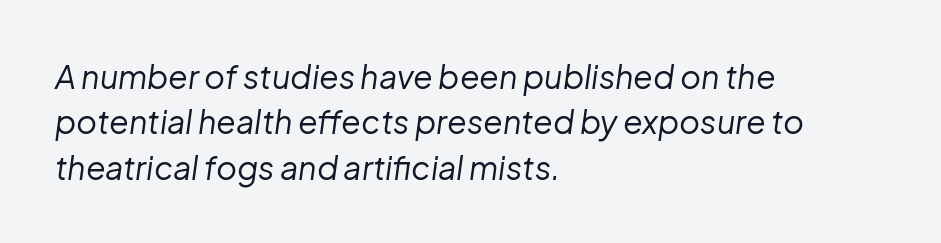
The image shows 32 px regular-weight type, italic (leaning right); set left-aligned, normal line spacing (1.42x), normal letter spacing, not underlined; low stroke contrast and a medium x-height.
